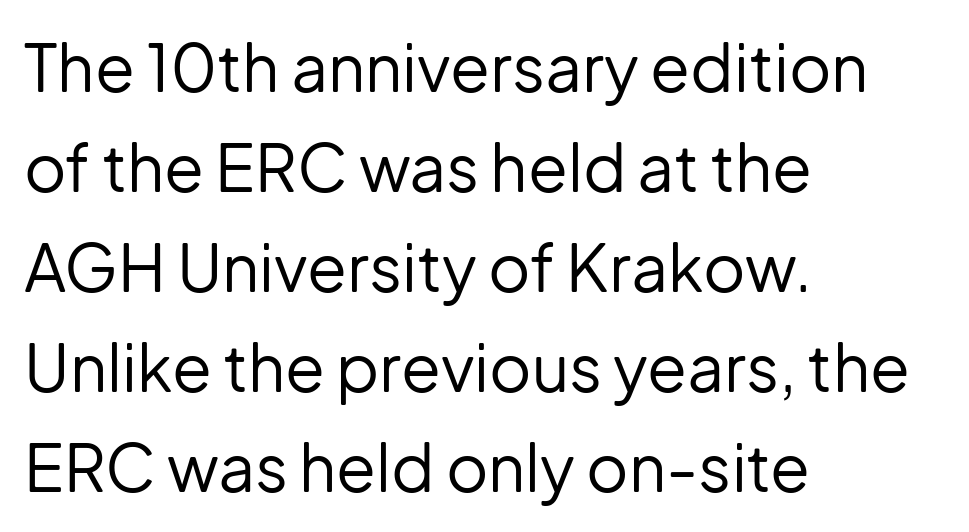
{"serif": "no", "italic": "no", "bold": "no", "weight": "regular", "width": "normal", "stroke_contrast": "low", "x_height": "medium", "monospaced": "no", "underline": "no", "align": "left", "line_spacing": "normal", "line_spacing_ratio": 1.54, "letter_spacing": "normal", "letter_spacing_em": 0.0, "glyph_px": 65}
